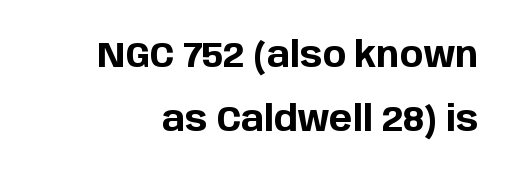
{"serif": "no", "italic": "no", "bold": "yes", "weight": "bold", "width": "normal", "stroke_contrast": "low", "x_height": "large", "monospaced": "no", "underline": "no", "line_spacing_ratio": 1.83, "letter_spacing": "normal", "letter_spacing_em": 0.0, "glyph_px": 35}
